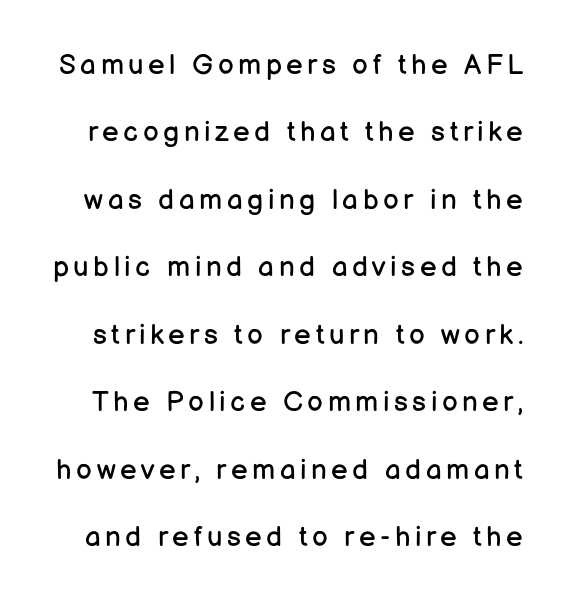
Baseline-to-baseline distance is far greater than the letter height. Proportional: the letters do not fall into vertical columns. Look at the bottom of the vertical strokes: they stop flat, with no serifs. Is there any slant? The stems are plumb.
